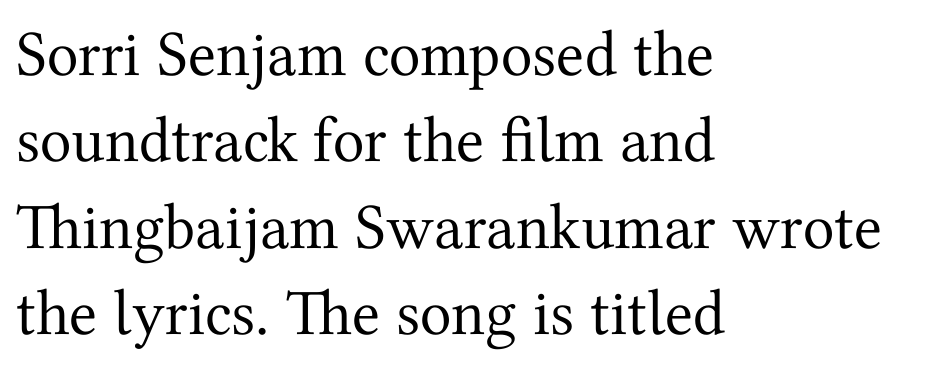
Q: Is the text bold? A: No.
Q: Is the text italic (slanted)? A: No, it is upright.
Q: Is the typeface a serif or a sans-serif typeface? A: Serif.
Q: Is the text underlined? A: No.
Q: How is the paragraph aligned? A: Left-aligned.
Q: Is the spacing between letters normal or unusually wide? A: Normal.
Q: Is the spacing between lines tight, normal or loose? A: Normal.
Q: Width (condensed, normal, or wide)? A: Normal.
Q: Stroke contrast? A: Medium.
Q: x-height? A: Medium.
Q: Monospaced? A: No.
